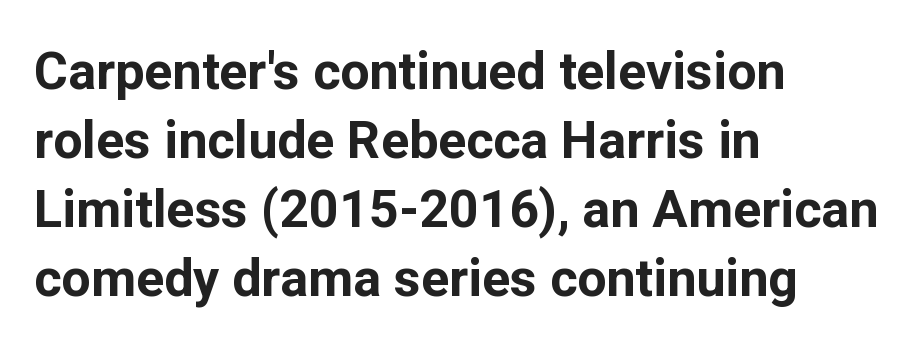
Q: Is the text bold? A: Yes.
Q: Is the text italic (slanted)? A: No, it is upright.
Q: Is the typeface a serif or a sans-serif typeface? A: Sans-serif.
Q: Is the text underlined? A: No.
Q: How is the paragraph aligned? A: Left-aligned.
Q: Is the spacing between letters normal or unusually wide? A: Normal.
Q: Is the spacing between lines tight, normal or loose? A: Normal.
Q: Width (condensed, normal, or wide)? A: Normal.
Q: Stroke contrast? A: Low.
Q: x-height? A: Medium.
Q: Monospaced? A: No.
